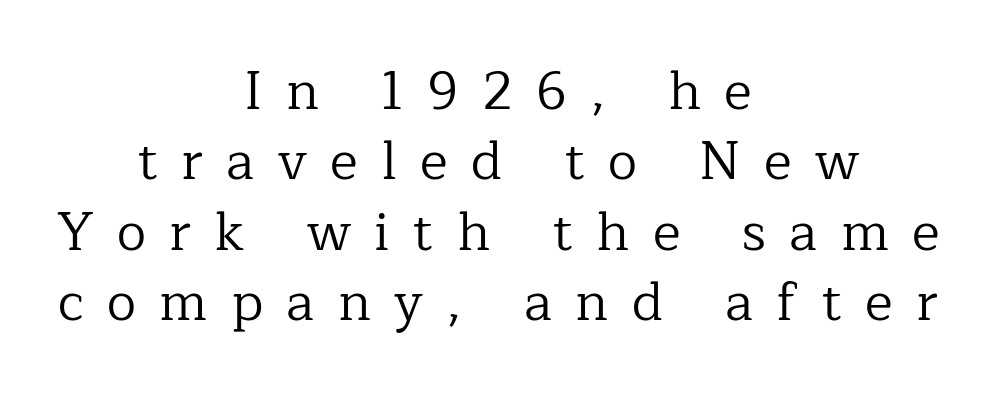
The image shows 53 px regular-weight serif type, upright; set centered, normal line spacing (1.33x), unusually wide letter spacing (+0.44 em), not underlined; low stroke contrast and a medium x-height.
